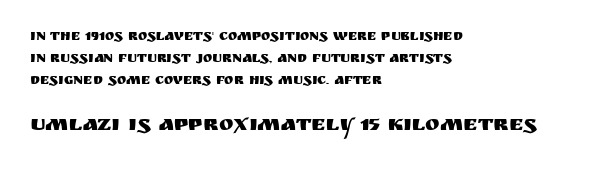
{"italic": "no", "underline": "no", "align": "left", "line_spacing": "normal", "line_spacing_ratio": 1.58, "letter_spacing": "normal", "letter_spacing_em": 0.0, "larger_block": "second", "size_ratio": 1.57, "glyph_px": 22}
